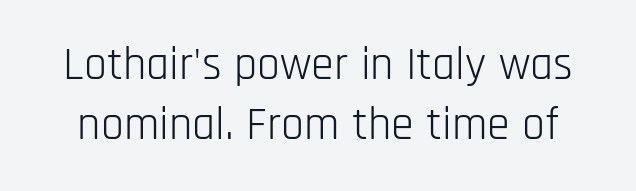
Think standard paragraph weight, or any step lighter than that. Each row of text sits above clean, open space. You could not count columns in this text — the font is proportionally spaced. Leading matches the norm, producing a regular column.
